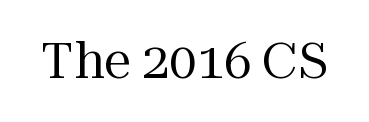
Q: Is the text bold? A: No.
Q: Is the text italic (slanted)? A: No, it is upright.
Q: Is the typeface a serif or a sans-serif typeface? A: Serif.
Q: Is the text underlined? A: No.
Q: Is the spacing between letters normal or unusually wide? A: Normal.
Q: Width (condensed, normal, or wide)? A: Normal.
Q: Stroke contrast? A: Medium.
Q: x-height? A: Medium.
Q: Monospaced? A: No.
